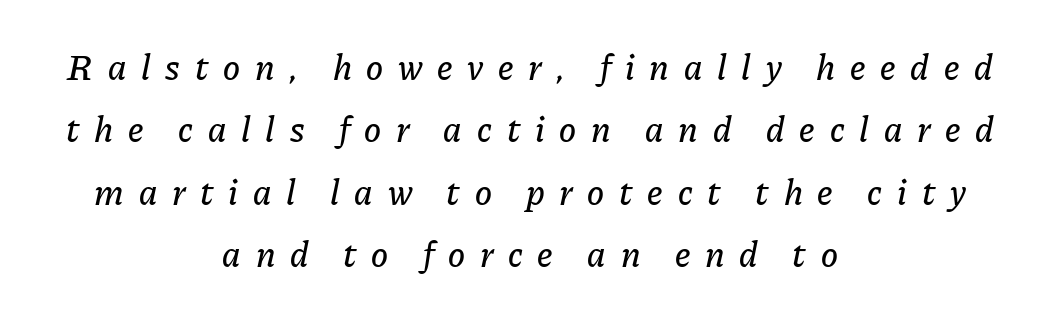
Q: Is the text italic (slanted)? A: Yes, it leans right by about 11 degrees.
Q: Is the text underlined? A: No.
Q: How is the paragraph aligned? A: Centered.
Q: Is the spacing between letters normal or unusually wide? A: Unusually wide.
Q: Width (condensed, normal, or wide)? A: Normal.
Q: Stroke contrast? A: Low.
Q: x-height? A: Medium.
Q: Monospaced? A: No.
